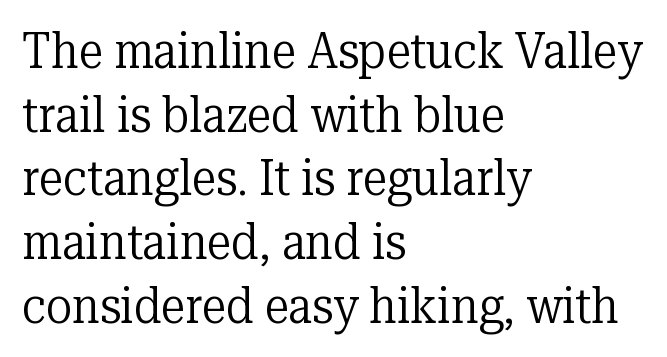
Q: Is the text bold? A: No.
Q: Is the text italic (slanted)? A: No, it is upright.
Q: Is the typeface a serif or a sans-serif typeface? A: Serif.
Q: Is the text underlined? A: No.
Q: How is the paragraph aligned? A: Left-aligned.
Q: Is the spacing between letters normal or unusually wide? A: Normal.
Q: Is the spacing between lines tight, normal or loose? A: Normal.
Q: Width (condensed, normal, or wide)? A: Normal.
Q: Stroke contrast? A: Low.
Q: x-height? A: Medium.
Q: Monospaced? A: No.
